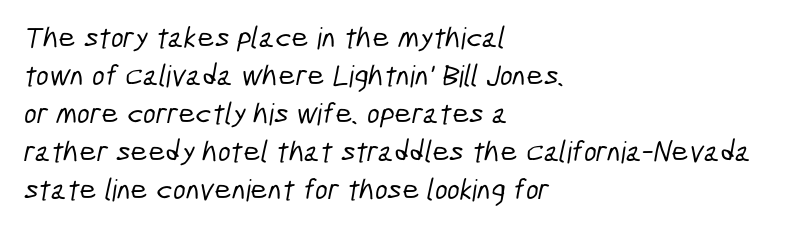
The image shows 30 px condensed sans-serif type; set left-aligned, normal line spacing (1.27x), normal letter spacing, not underlined; low stroke contrast and a medium x-height.
